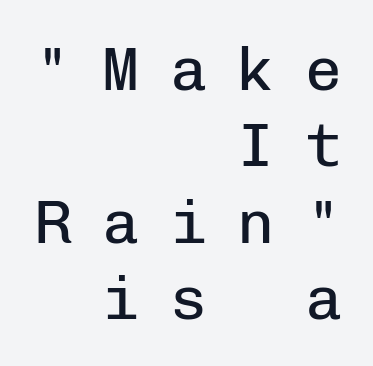
The characters display no serif detailing; their extremities are plain. If you drew a ruler down the right edge, every line would touch it. Glyph-to-glyph distance is far greater than everyday printed text. Letters rest on an invisible, unmarked baseline. In terms of posture, this sample is upright.
